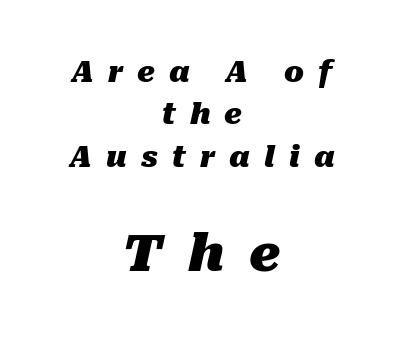
The image shows 51 px heavy type, italic (leaning right); set centered, normal line spacing (1.46x), unusually wide letter spacing (+0.49 em), not underlined; the second (bottom) block is 1.76x larger; medium stroke contrast and a medium x-height.
